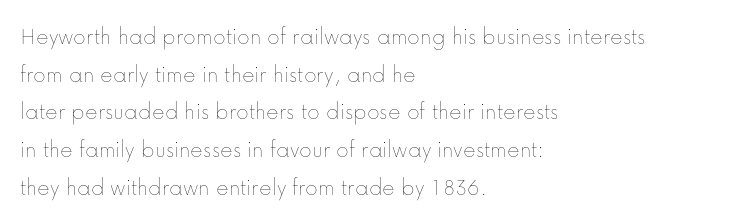
The image shows 24 px text type, upright; set left-aligned, normal line spacing (1.57x), normal letter spacing, not underlined.
